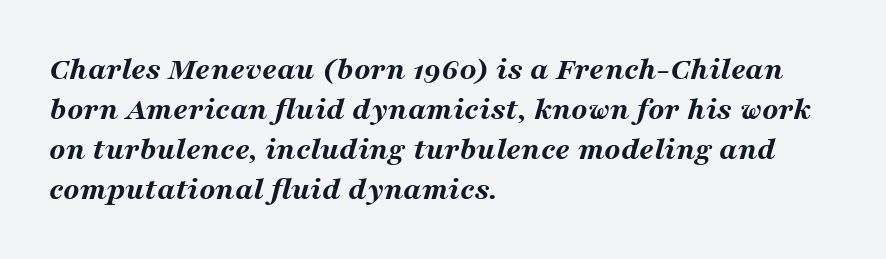
Rendered with sloped, italic letterforms. Proportional: the letters do not fall into vertical columns. The words here are not underlined. Heft: maximum for text — a bold. Teacher's note: observe the even left margin — that is flush-left alignment.
